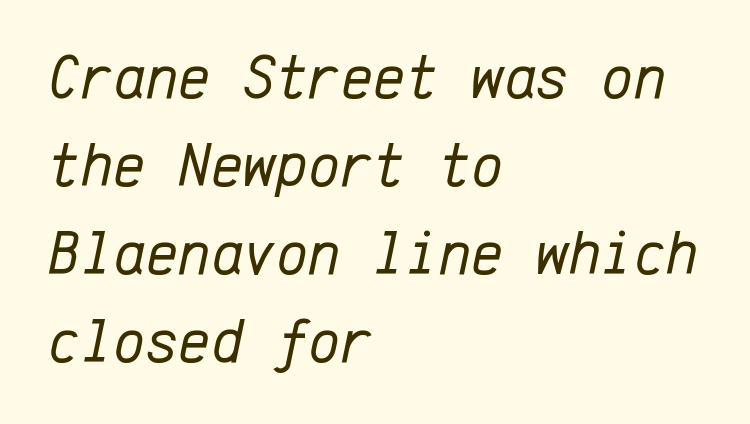
Q: Is the text bold? A: No.
Q: Is the text italic (slanted)? A: Yes, it leans right by about 12 degrees.
Q: Is the text underlined? A: No.
Q: How is the paragraph aligned? A: Left-aligned.
Q: Is the spacing between letters normal or unusually wide? A: Normal.
Q: Is the spacing between lines tight, normal or loose? A: Normal.
Q: Width (condensed, normal, or wide)? A: Normal.
Q: Stroke contrast? A: Low.
Q: x-height? A: Medium.
Q: Monospaced? A: Yes.
